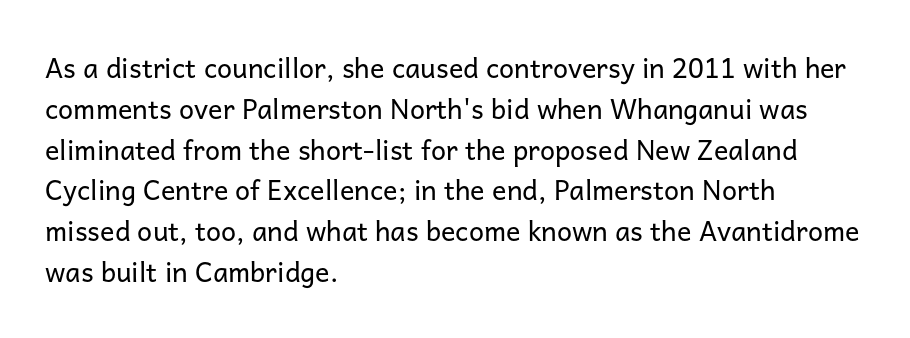
The passage shown stacks its lines at a standard gap. Plain, unruled lines of type. Summary of weight: not heavy and not bold. The rendering keeps characters at their native spacing. Notice how the stems are strictly vertical — no italics here.
